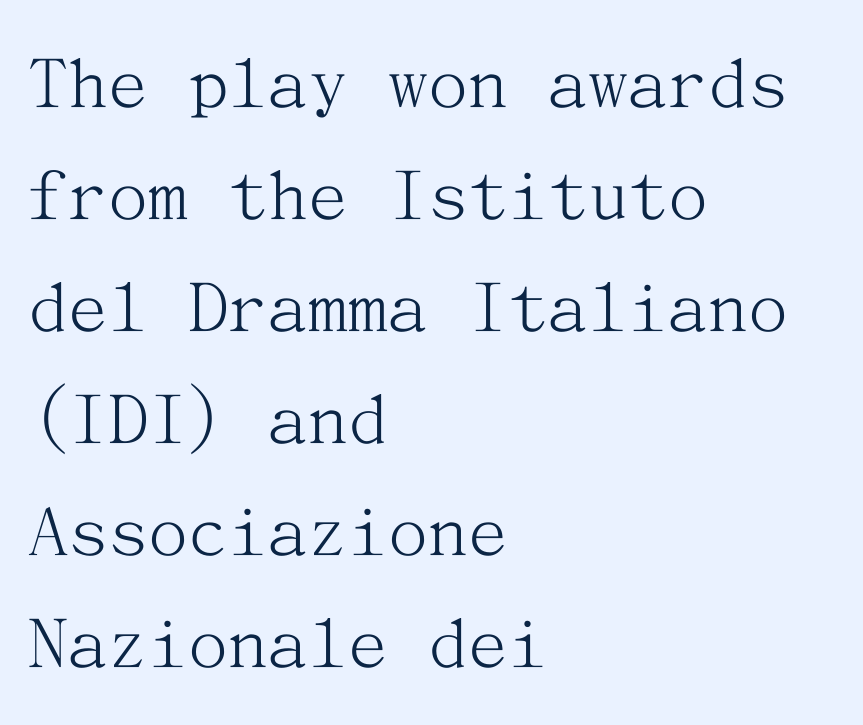
Q: Is the text bold? A: No.
Q: Is the text italic (slanted)? A: No, it is upright.
Q: Is the typeface a serif or a sans-serif typeface? A: Serif.
Q: Is the text underlined? A: No.
Q: How is the paragraph aligned? A: Left-aligned.
Q: Is the spacing between letters normal or unusually wide? A: Normal.
Q: Is the spacing between lines tight, normal or loose? A: Normal.
Q: Width (condensed, normal, or wide)? A: Normal.
Q: Stroke contrast? A: Medium.
Q: x-height? A: Medium.
